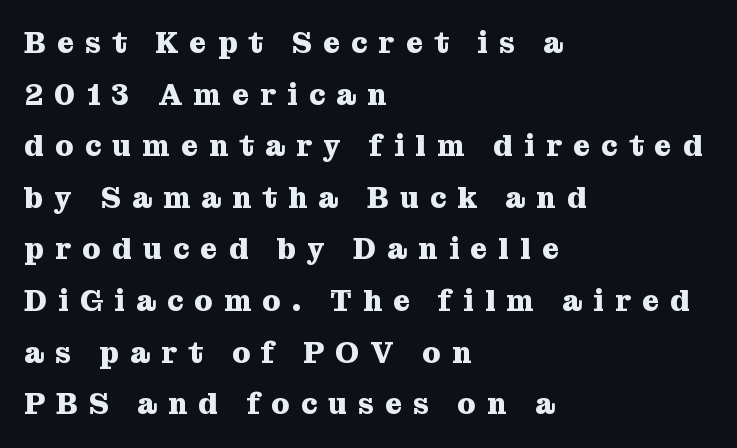
Spacing verdict: proportional, widths tailored to each character. Set as a true bold cut, around the 700 mark. Teacher's note: observe the even left margin — that is flush-left alignment. No italicization has been applied; the sample stays upright.
